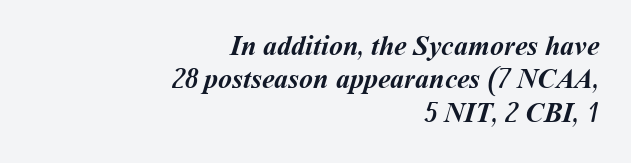
The image shows 28 px semibold type; set right-aligned, line spacing 1.19x, normal letter spacing, not underlined; medium stroke contrast and a medium x-height.
